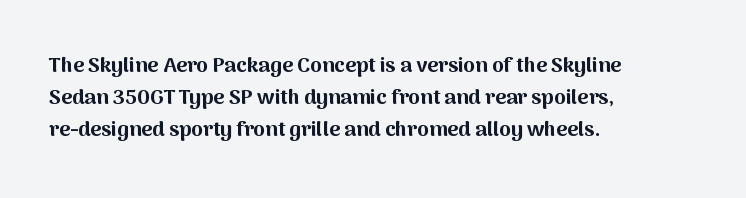
{"italic": "no", "bold": "yes", "underline": "no", "align": "left", "line_spacing": "normal", "line_spacing_ratio": 1.53, "letter_spacing": "normal", "letter_spacing_em": 0.0, "glyph_px": 21}
